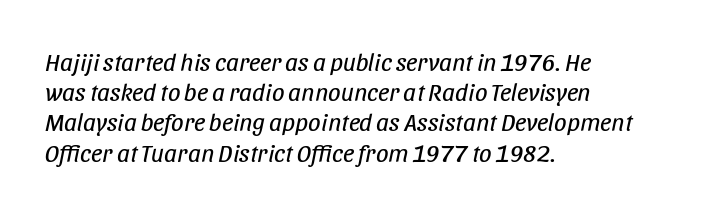
{"italic": "yes", "lean": "right", "slant_degrees": 11, "bold": "no", "underline": "no", "align": "left", "line_spacing_ratio": 1.21, "letter_spacing": "normal", "letter_spacing_em": 0.0, "glyph_px": 25}
